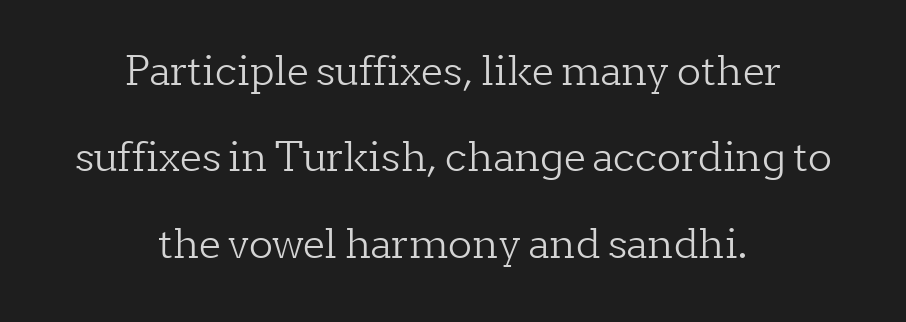
{"serif": "yes", "italic": "no", "bold": "no", "weight": "light", "width": "normal", "stroke_contrast": "low", "x_height": "medium", "monospaced": "no", "underline": "no", "align": "center", "line_spacing": "loose", "line_spacing_ratio": 2.16, "letter_spacing": "normal", "letter_spacing_em": 0.0, "glyph_px": 40}
